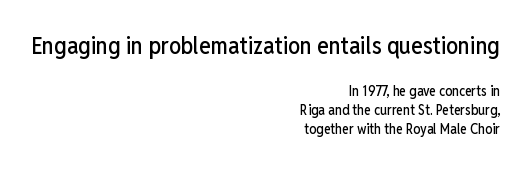
Posture: straight, roman, zero tilt. The area under the type is left untouched. Observe the ordinary spacing: letters are neighbours, not strangers. Reading top to bottom, the characters get smaller at the block break. Notice how descenders clear the ascenders below comfortably — that's standard leading. The passage is arranged like a letterhead date or caption credit — flush right.
